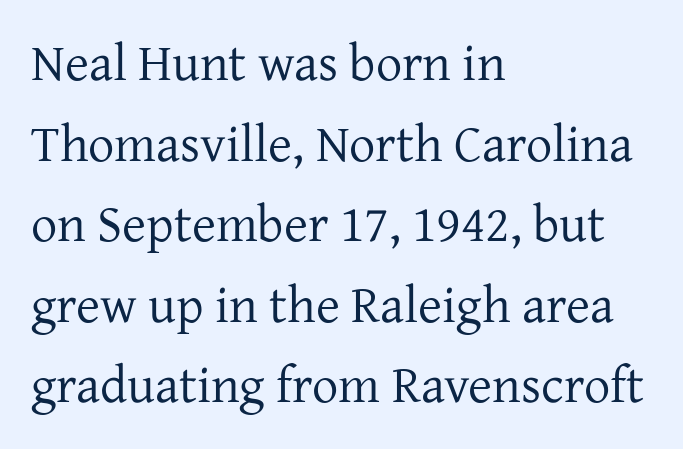
Q: Is the text bold? A: No.
Q: Is the text italic (slanted)? A: No, it is upright.
Q: Is the typeface a serif or a sans-serif typeface? A: Serif.
Q: Is the text underlined? A: No.
Q: How is the paragraph aligned? A: Left-aligned.
Q: Is the spacing between letters normal or unusually wide? A: Normal.
Q: Is the spacing between lines tight, normal or loose? A: Normal.
Q: Width (condensed, normal, or wide)? A: Normal.
Q: Stroke contrast? A: Low.
Q: x-height? A: Medium.
Q: Monospaced? A: No.
